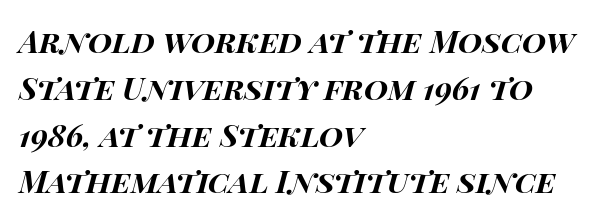
The setting favours the left margin, as ordinary paragraphs usually do. Italic? Definitely — the glyphs are oblique. Line spacing here is normal. Weight check: bold — yes, fully.
